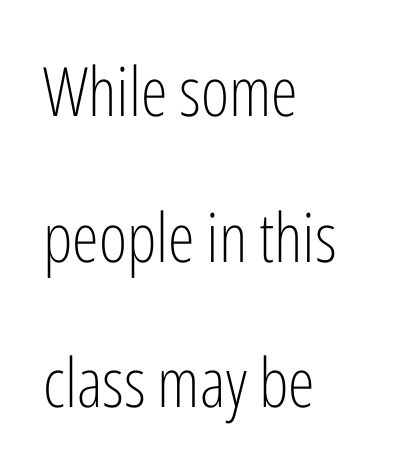
You can tell it's not italic because the verticals are truly vertical. The type family on display is of the sans-serif kind. There is no visible air inserted between adjacent glyphs. The strip under each line holds only bare page. Which margin do the lines hug? The left one — the right edge is uneven.
